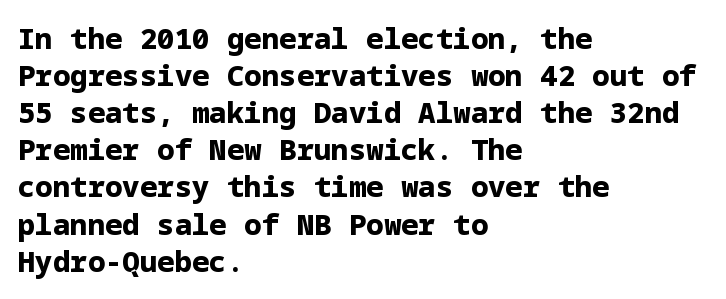
The image shows 29 px bold sans-serif type, upright; set left-aligned, normal line spacing (1.28x), normal letter spacing, not underlined; low stroke contrast and a medium x-height.
